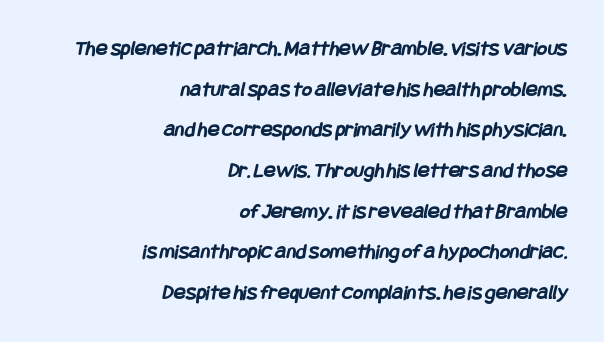
The image shows 22 px bold type; set right-aligned, line spacing 1.85x, normal letter spacing, not underlined.
